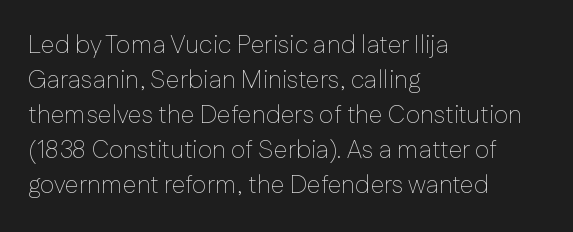
Q: Is the text bold? A: No.
Q: Is the text italic (slanted)? A: No, it is upright.
Q: Is the text underlined? A: No.
Q: How is the paragraph aligned? A: Left-aligned.
Q: Is the spacing between letters normal or unusually wide? A: Normal.
Q: Is the spacing between lines tight, normal or loose? A: Normal.
